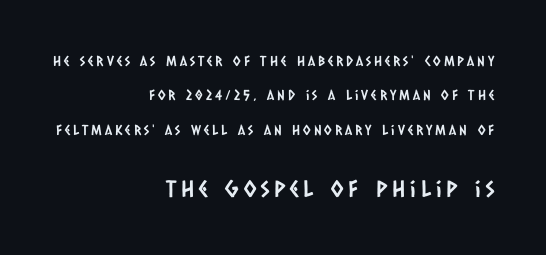
Summary of vertical rhythm: relaxed, with wide interline spacing. A bare baseline throughout the passage. Which chunk is bigger? The second one — the bottom block dwarfs the top. What stands out about the letter spacing? Its width — letters are far apart.
